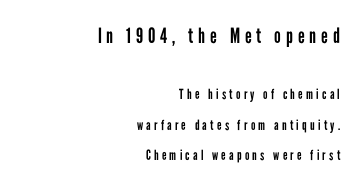
A quiet, ordinary-to-light weight characterises the typeface. Posture: upright roman. The string is rendered with underlining switched off. Each word looks stretched out because of the extra space between its letters.
